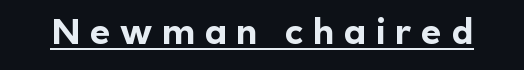
Q: Is the text bold? A: Yes.
Q: Is the text italic (slanted)? A: No, it is upright.
Q: Is the typeface a serif or a sans-serif typeface? A: Sans-serif.
Q: Is the text underlined? A: Yes.
Q: Is the spacing between letters normal or unusually wide? A: Unusually wide.
Q: Width (condensed, normal, or wide)? A: Normal.
Q: x-height? A: Medium.
Q: Monospaced? A: No.
